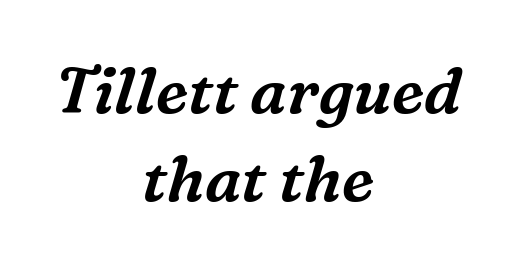
Normally led — the rows are evenly, conventionally spaced. Letter spacing: default. The string is rendered with underlining switched off. Style check: oblique. Varying glyph widths throughout — classic text-font behaviour. The font family rendered here belongs to the serif group.
